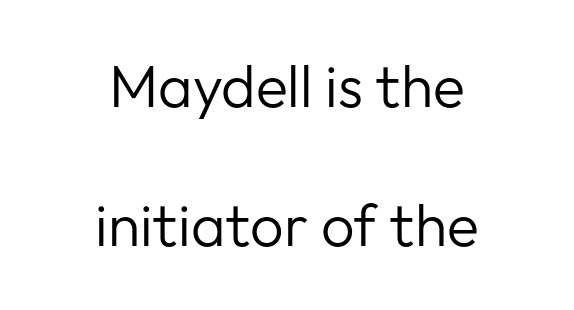
The image shows 59 px regular-weight sans-serif type, upright; set centered, loose line spacing (2.35x), normal letter spacing, not underlined; low stroke contrast and a medium x-height.
